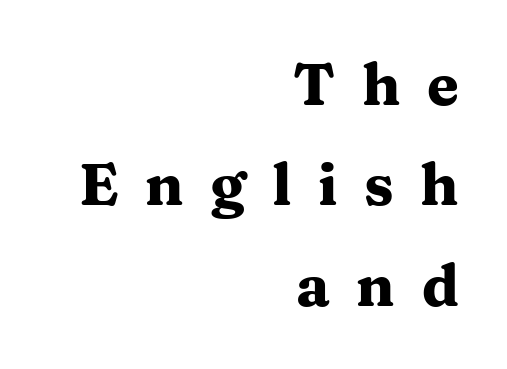
{"serif": "yes", "italic": "no", "bold": "yes", "weight": "heavy", "width": "wide", "stroke_contrast": "medium", "x_height": "medium", "monospaced": "no", "underline": "no", "align": "right", "line_spacing_ratio": 1.73, "letter_spacing": "wide", "letter_spacing_em": 0.46, "glyph_px": 58}
